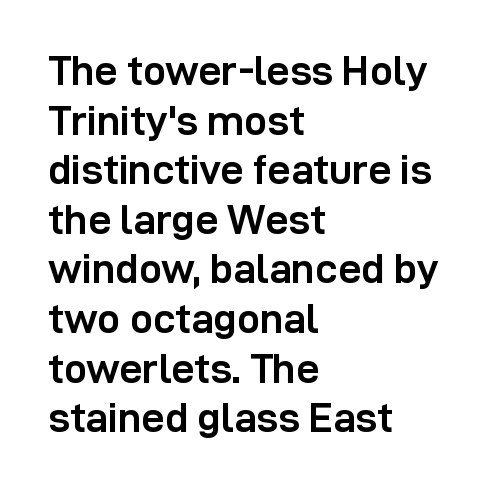
Q: Is the text bold? A: Yes.
Q: Is the text italic (slanted)? A: No, it is upright.
Q: Is the typeface a serif or a sans-serif typeface? A: Sans-serif.
Q: Is the text underlined? A: No.
Q: How is the paragraph aligned? A: Left-aligned.
Q: Is the spacing between letters normal or unusually wide? A: Normal.
Q: Width (condensed, normal, or wide)? A: Normal.
Q: Stroke contrast? A: Low.
Q: x-height? A: Medium.
Q: Monospaced? A: No.
